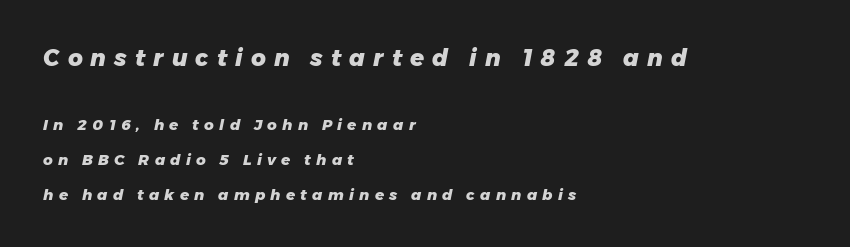
The image shows 23 px bold type, italic (leaning right); set left-aligned, loose line spacing (2.33x), unusually wide letter spacing (+0.35 em), not underlined; the first (top) block is 1.53x larger.
